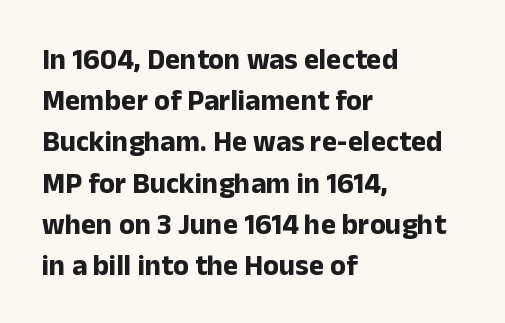
{"serif": "no", "italic": "no", "bold": "yes", "weight": "bold", "width": "normal", "stroke_contrast": "low", "x_height": "medium", "monospaced": "no", "underline": "no", "align": "left", "line_spacing": "normal", "line_spacing_ratio": 1.42, "letter_spacing": "normal", "letter_spacing_em": 0.0, "glyph_px": 29}
